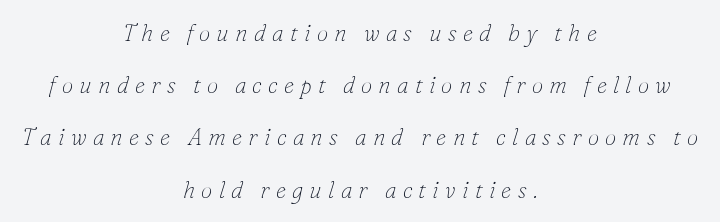
Unmarked baselines from the first word to the last. Airy leading. There's an unmistakable incline to the writing here. Loose tracking; the words dissolve into strings of separated letters. Stroke thickness stays within the range of a standard reading face or lighter. Centered paragraph, ragged on both sides.
